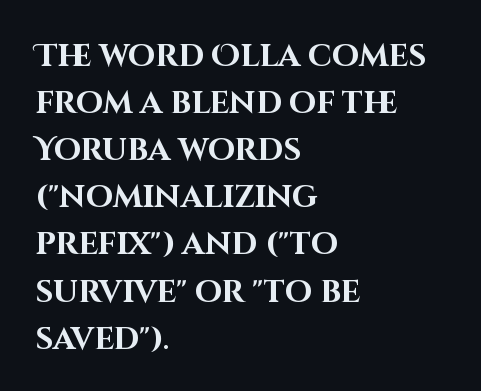
Letterform terminals end flat and unadorned throughout the passage. The vertical gap from one line to the next is medium. The letterforms sit shoulder to shoulder at normal distance. The strokes are fattened all the way to bold.
